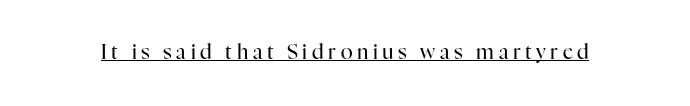
The image shows 20 px text type, upright; set unusually wide letter spacing (+0.23 em), underlined.
